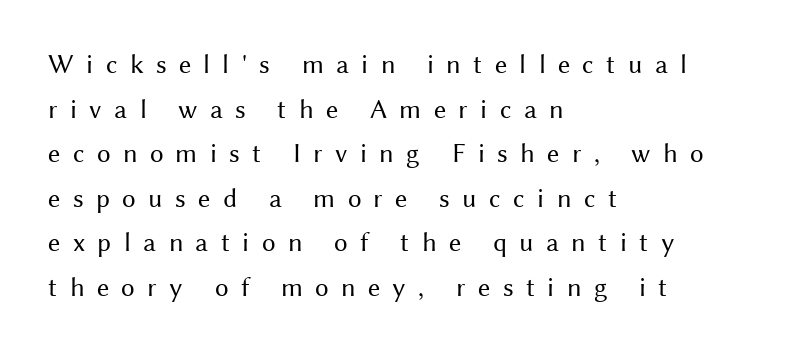
This rendering uses left alignment, leaving the right contour irregular. Short note: letters widely spaced. Quick note: underline off. Letters have the restrained weight of plain body copy at most. Every character sits straight up, as roman type does. What's the leading like? Ordinary, nothing unusual.
